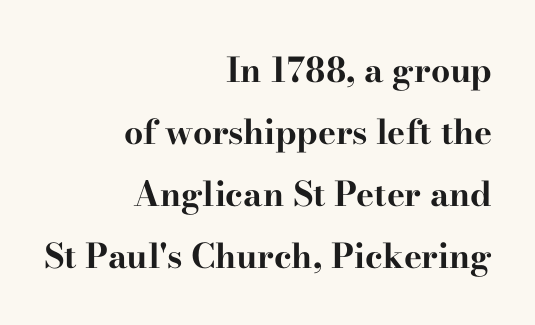
Q: Is the text bold? A: Yes.
Q: Is the text italic (slanted)? A: No, it is upright.
Q: Is the typeface a serif or a sans-serif typeface? A: Serif.
Q: Is the text underlined? A: No.
Q: How is the paragraph aligned? A: Right-aligned.
Q: Is the spacing between letters normal or unusually wide? A: Normal.
Q: Width (condensed, normal, or wide)? A: Wide.
Q: Stroke contrast? A: High.
Q: x-height? A: Small.
Q: Monospaced? A: No.
